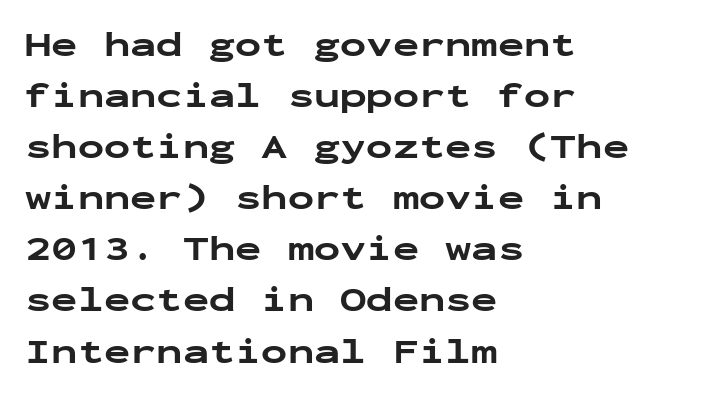
{"serif": "no", "italic": "no", "bold": "yes", "weight": "bold", "width": "wide", "stroke_contrast": "low", "x_height": "medium", "monospaced": "yes", "underline": "no", "align": "left", "line_spacing": "normal", "line_spacing_ratio": 1.46, "letter_spacing": "normal", "letter_spacing_em": 0.0, "glyph_px": 35}
